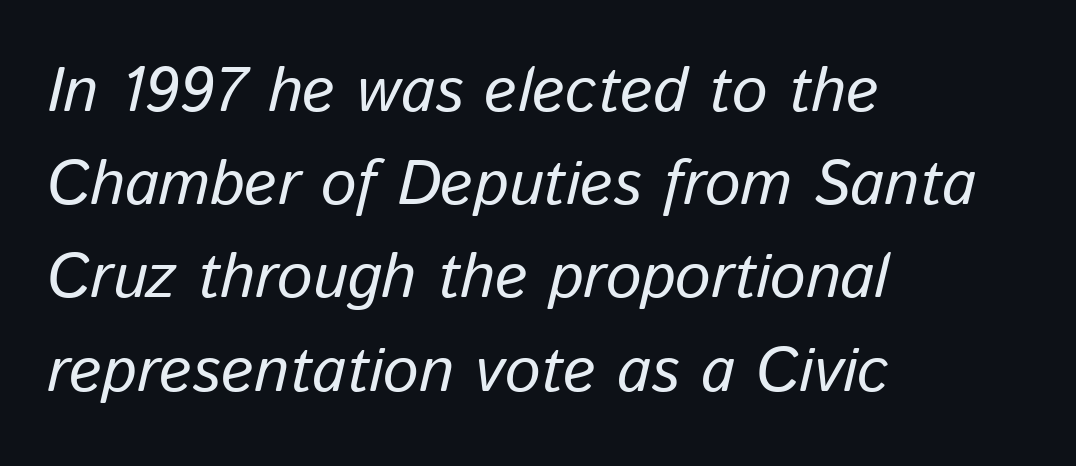
The rendering applies a slant to the glyphs. Do the characters align in a grid? No, the font is proportional. No extra ink here — the face is not bold. Clear beneath every line of the passage.
